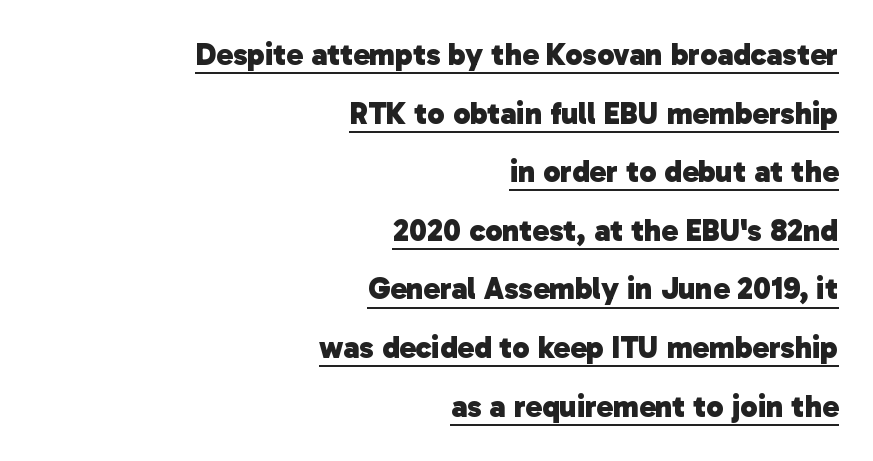
The image shows 31 px heavy sans-serif type; set right-aligned, line spacing 1.89x, normal letter spacing, underlined; low stroke contrast and a medium x-height.
